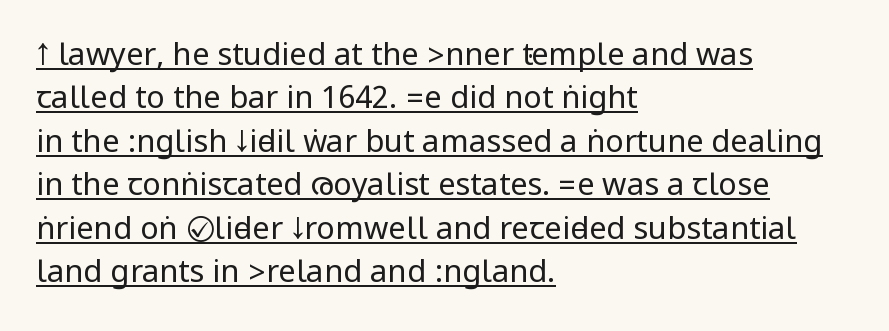
Q: Is the text bold? A: No.
Q: Is the text italic (slanted)? A: No, it is upright.
Q: Is the typeface a serif or a sans-serif typeface? A: Sans-serif.
Q: Is the text underlined? A: Yes.
Q: How is the paragraph aligned? A: Left-aligned.
Q: Is the spacing between letters normal or unusually wide? A: Normal.
Q: Is the spacing between lines tight, normal or loose? A: Normal.
Q: Width (condensed, normal, or wide)? A: Condensed.
Q: Stroke contrast? A: Low.
